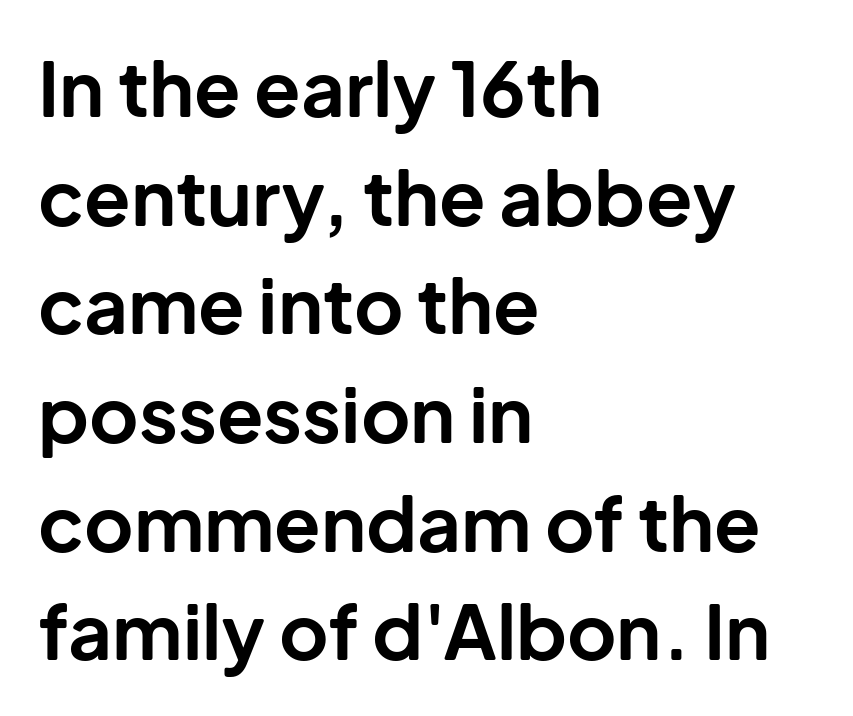
The letters advance in unequal steps, a hallmark of proportional type. In terms of leading, this rendering sits right in the middle. You can tell from the bare stems that sans-serif type was used. Heavy-handed strokes throughout: this text is bold. If you drew a line through each stem, it would be perfectly vertical.
